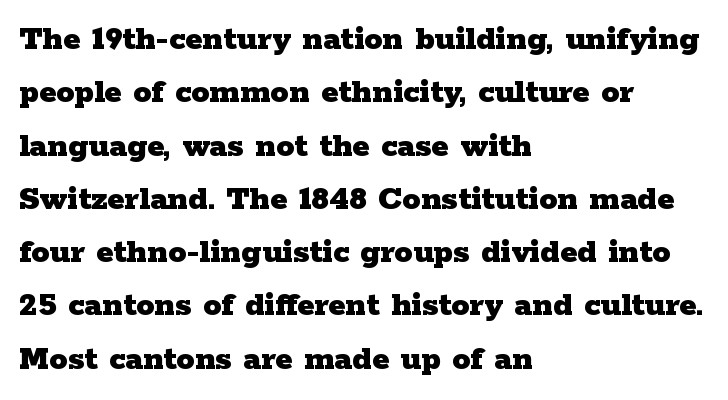
Q: Is the text bold? A: Yes.
Q: Is the text italic (slanted)? A: No, it is upright.
Q: Is the typeface a serif or a sans-serif typeface? A: Serif.
Q: Is the text underlined? A: No.
Q: How is the paragraph aligned? A: Left-aligned.
Q: Is the spacing between letters normal or unusually wide? A: Normal.
Q: Is the spacing between lines tight, normal or loose? A: Normal.
Q: Width (condensed, normal, or wide)? A: Wide.
Q: Stroke contrast? A: Low.
Q: x-height? A: Medium.
Q: Monospaced? A: No.
